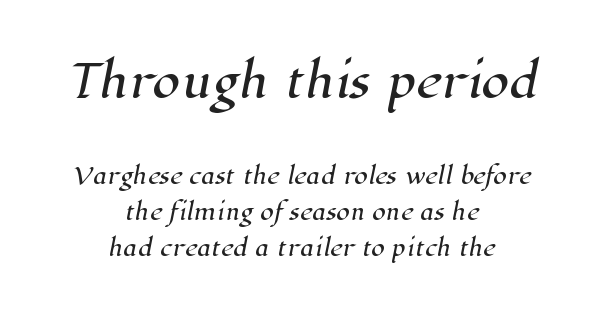
{"serif": "yes", "width": "normal", "stroke_contrast": "high", "x_height": "medium", "monospaced": "no", "underline": "no", "align": "center", "line_spacing": "normal", "line_spacing_ratio": 1.64, "letter_spacing": "normal", "letter_spacing_em": 0.0, "larger_block": "first", "size_ratio": 2.05, "glyph_px": 45}
